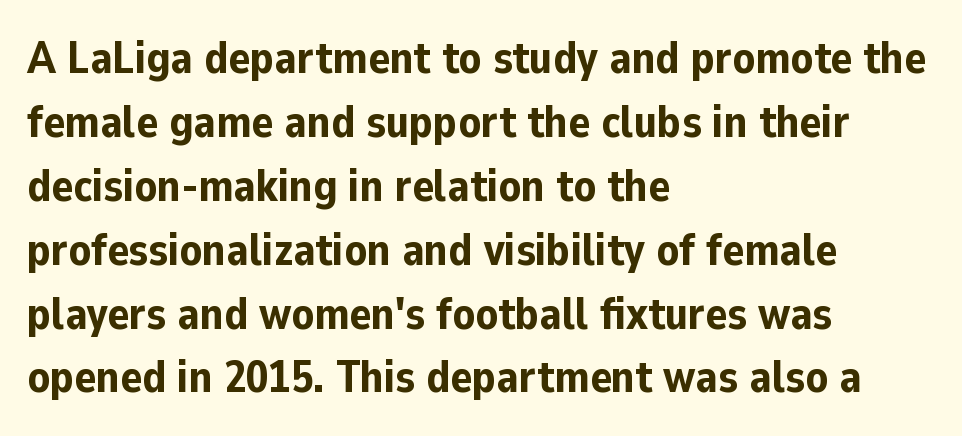
The image shows 45 px bold sans-serif type, upright; set left-aligned, normal line spacing (1.42x), normal letter spacing, not underlined; low stroke contrast and a medium x-height.
